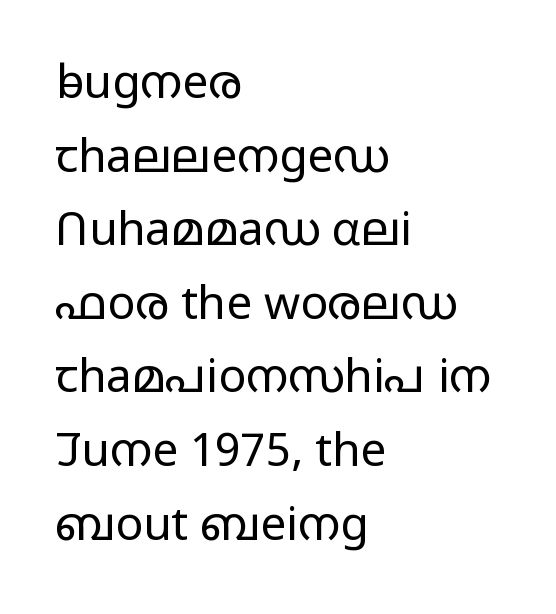
The leading is moderate, giving the passage an even texture. Inter-character spacing is left at the font's built-in metrics. Teacher's note: observe the even left margin — that is flush-left alignment. Proportional: the letters do not fall into vertical columns. Every character sits straight up, as roman type does. The cut favours lightness, reaching ordinary text weight at its darkest.
